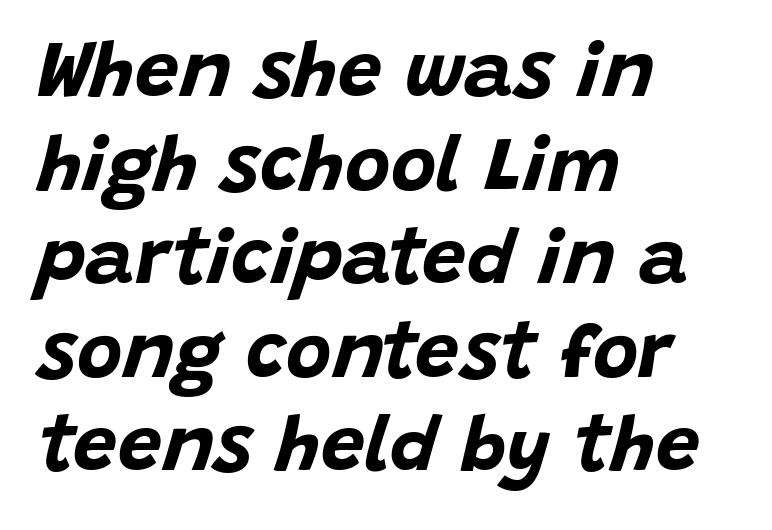
{"italic": "yes", "lean": "right", "slant_degrees": 15, "bold": "yes", "weight": "bold", "width": "normal", "stroke_contrast": "low", "x_height": "large", "monospaced": "no", "underline": "no", "align": "left", "line_spacing_ratio": 1.2, "letter_spacing": "normal", "letter_spacing_em": 0.0, "glyph_px": 78}
